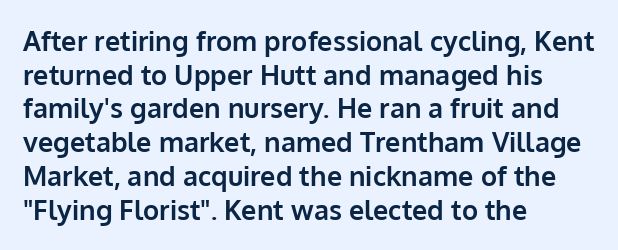
Q: Is the text bold? A: Yes.
Q: Is the text italic (slanted)? A: No, it is upright.
Q: Is the text underlined? A: No.
Q: How is the paragraph aligned? A: Left-aligned.
Q: Is the spacing between letters normal or unusually wide? A: Normal.
Q: Is the spacing between lines tight, normal or loose? A: Normal.
